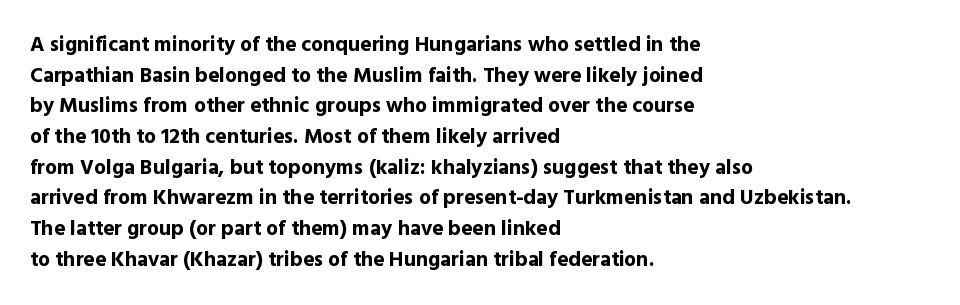
Q: Is the text bold? A: Yes.
Q: Is the text italic (slanted)? A: No, it is upright.
Q: Is the text underlined? A: No.
Q: How is the paragraph aligned? A: Left-aligned.
Q: Is the spacing between letters normal or unusually wide? A: Normal.
Q: Is the spacing between lines tight, normal or loose? A: Normal.
